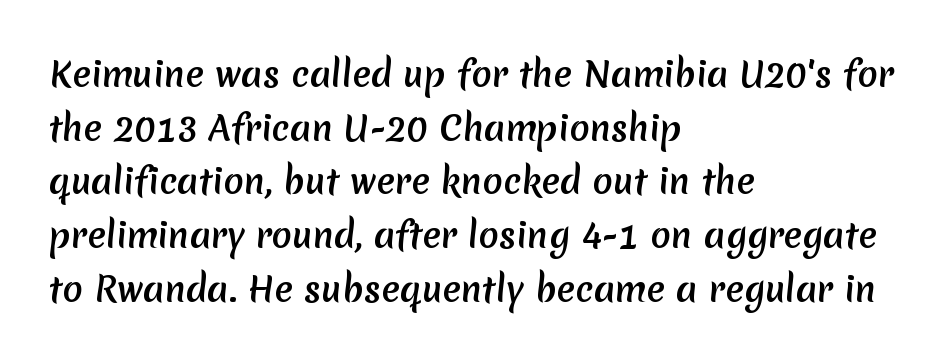
{"serif": "no", "width": "normal", "stroke_contrast": "medium", "x_height": "medium", "monospaced": "no", "underline": "no", "align": "left", "line_spacing": "normal", "line_spacing_ratio": 1.58, "letter_spacing": "normal", "letter_spacing_em": 0.0, "glyph_px": 34}
